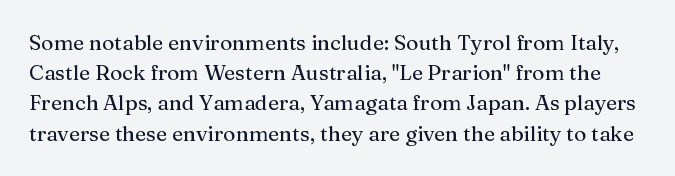
Glyph-to-glyph distance matches everyday printed text. Beneath every word, the page is bare. A typesetter would mark this as roman, not italic. The leading is moderate, giving the passage an even texture.
